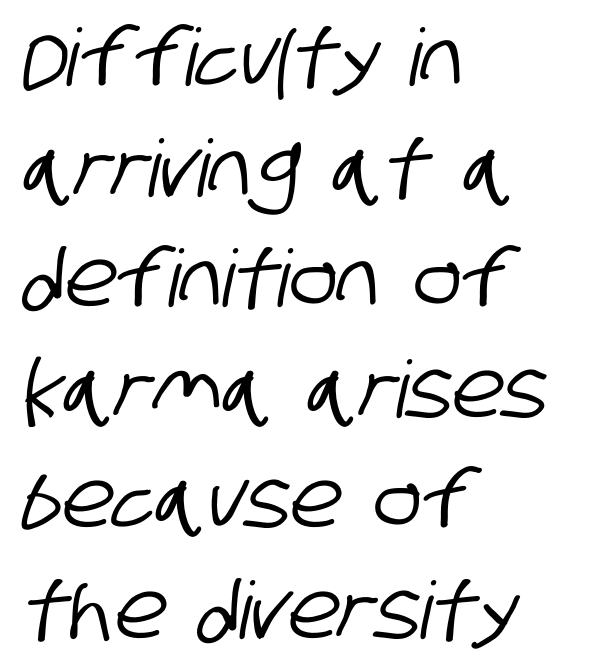
{"serif": "no", "width": "condensed", "stroke_contrast": "low", "x_height": "large", "monospaced": "no", "underline": "no", "align": "left", "line_spacing": "normal", "line_spacing_ratio": 1.4, "letter_spacing": "normal", "letter_spacing_em": 0.0, "glyph_px": 79}
